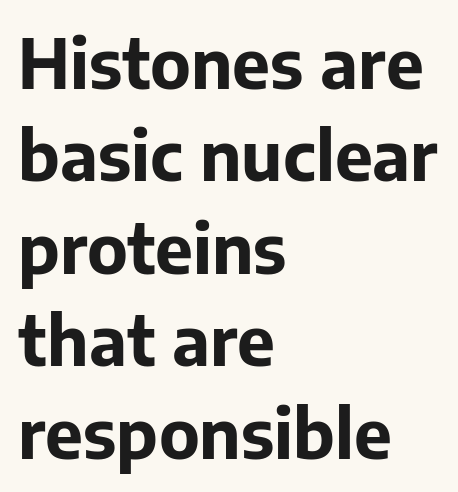
{"serif": "no", "italic": "no", "bold": "yes", "weight": "bold", "width": "normal", "stroke_contrast": "low", "x_height": "medium", "monospaced": "no", "underline": "no", "align": "left", "line_spacing": "normal", "line_spacing_ratio": 1.36, "letter_spacing": "normal", "letter_spacing_em": 0.0, "glyph_px": 68}
